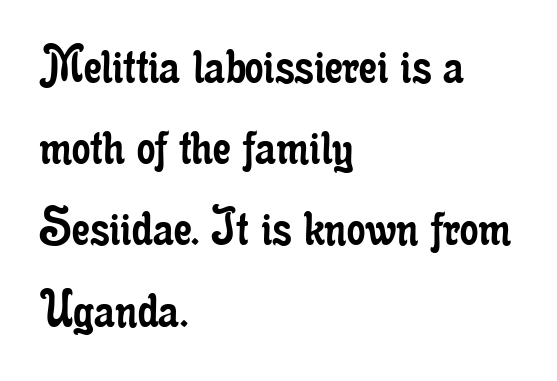
Q: Is the text bold? A: No.
Q: Is the text italic (slanted)? A: No, it is upright.
Q: Is the typeface a serif or a sans-serif typeface? A: Serif.
Q: Is the text underlined? A: No.
Q: How is the paragraph aligned? A: Left-aligned.
Q: Is the spacing between letters normal or unusually wide? A: Normal.
Q: Is the spacing between lines tight, normal or loose? A: Normal.
Q: Width (condensed, normal, or wide)? A: Condensed.
Q: Stroke contrast? A: Low.
Q: x-height? A: Small.
Q: Monospaced? A: No.
